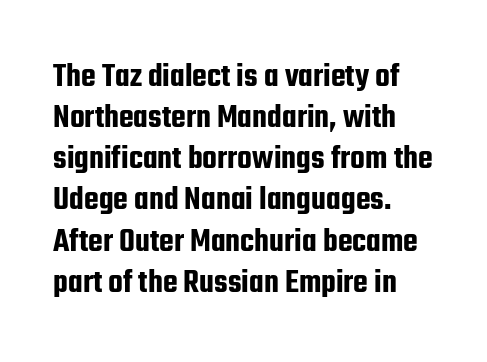
{"serif": "no", "italic": "no", "width": "condensed", "stroke_contrast": "low", "x_height": "medium", "monospaced": "no", "underline": "no", "align": "left", "line_spacing_ratio": 1.21, "letter_spacing": "normal", "letter_spacing_em": 0.0, "glyph_px": 34}
